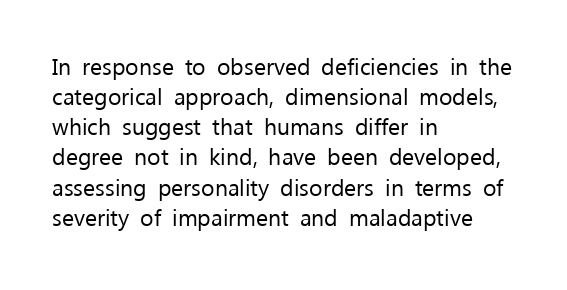
Teacher's note: observe the even left margin — that is flush-left alignment. Does extra space separate the letters? No, they use regular spacing. In terms of posture, this sample is upright. The glyphs are unaccompanied by any horizontal stroke below them. The lines sit at an ordinary, default distance from one another.
